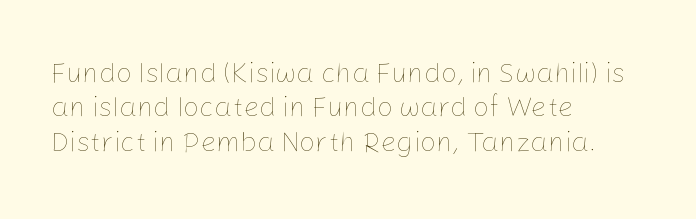
{"italic": "no", "bold": "no", "weight": "thin", "width": "normal", "stroke_contrast": "low", "x_height": "medium", "monospaced": "no", "underline": "no", "align": "left", "line_spacing_ratio": 1.23, "letter_spacing": "normal", "letter_spacing_em": 0.0, "glyph_px": 28}
